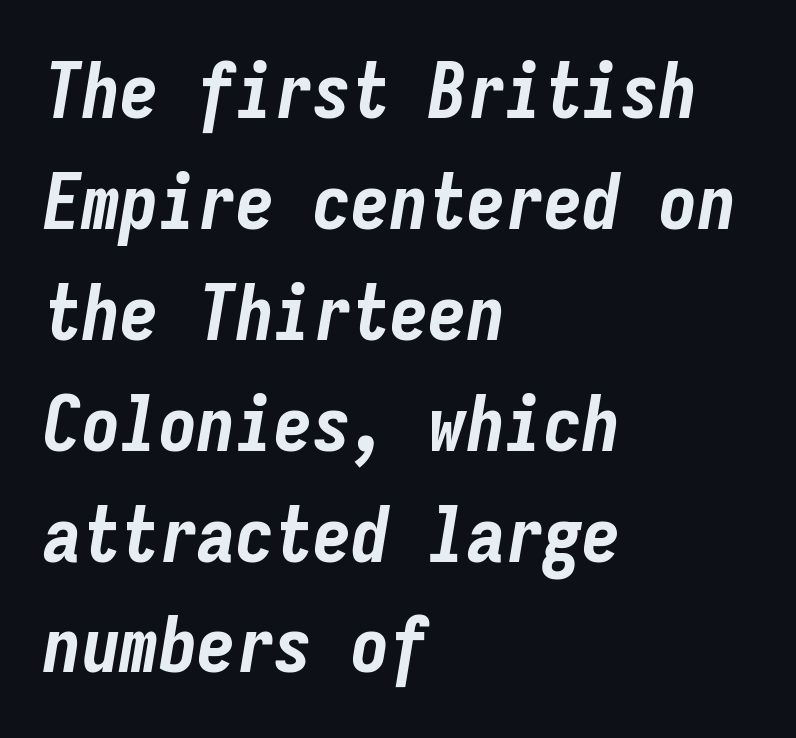
{"italic": "yes", "lean": "right", "slant_degrees": 9, "bold": "yes", "weight": "bold", "width": "condensed", "stroke_contrast": "low", "x_height": "medium", "monospaced": "yes", "underline": "no", "align": "left", "line_spacing": "normal", "line_spacing_ratio": 1.44, "letter_spacing": "normal", "letter_spacing_em": 0.0, "glyph_px": 77}
